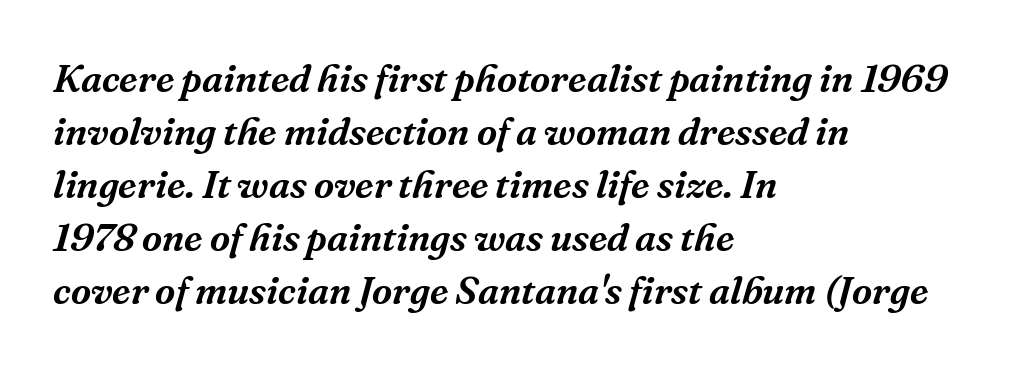
Q: Is the text italic (slanted)? A: Yes, it leans right by about 16 degrees.
Q: Is the typeface a serif or a sans-serif typeface? A: Serif.
Q: Is the text underlined? A: No.
Q: How is the paragraph aligned? A: Left-aligned.
Q: Is the spacing between letters normal or unusually wide? A: Normal.
Q: Is the spacing between lines tight, normal or loose? A: Normal.
Q: Width (condensed, normal, or wide)? A: Normal.
Q: Stroke contrast? A: Medium.
Q: x-height? A: Medium.
Q: Monospaced? A: No.
